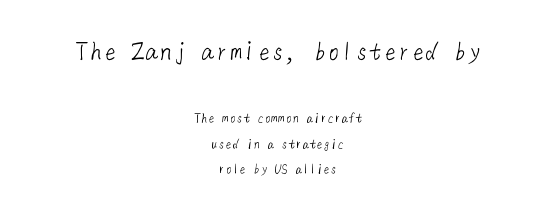
The image shows 28 px light sans-serif type; set centered, line spacing 1.84x, normal letter spacing, not underlined; the first (top) block is 2.0x larger; low stroke contrast and a medium x-height.
